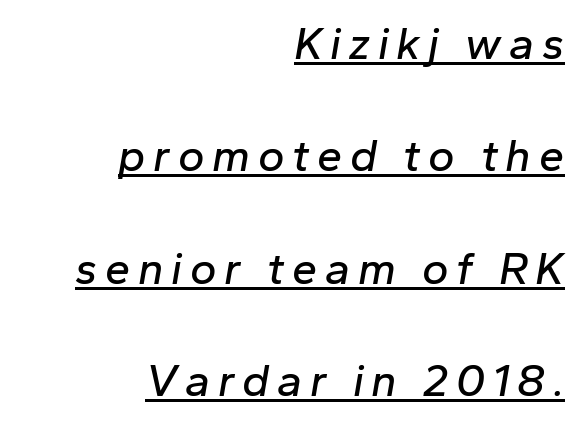
The rendering anchors every line to the right-hand side. Note the varied advance widths — an 'i' is clearly narrower than an 'm'. When letters slant like this, we call the style italic. What decoration does the sample have? An underline. How would I describe the line gaps? Wide and relaxed.
